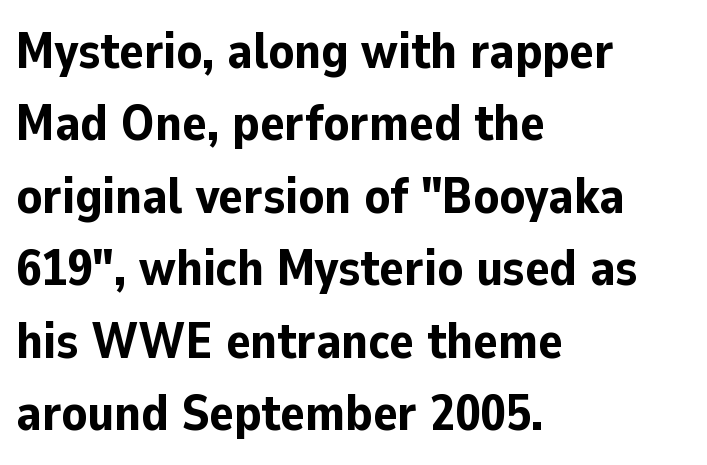
Q: Is the text bold? A: Yes.
Q: Is the text italic (slanted)? A: No, it is upright.
Q: Is the typeface a serif or a sans-serif typeface? A: Sans-serif.
Q: Is the text underlined? A: No.
Q: How is the paragraph aligned? A: Left-aligned.
Q: Is the spacing between letters normal or unusually wide? A: Normal.
Q: Is the spacing between lines tight, normal or loose? A: Normal.
Q: Width (condensed, normal, or wide)? A: Normal.
Q: Stroke contrast? A: Low.
Q: x-height? A: Medium.
Q: Monospaced? A: No.
